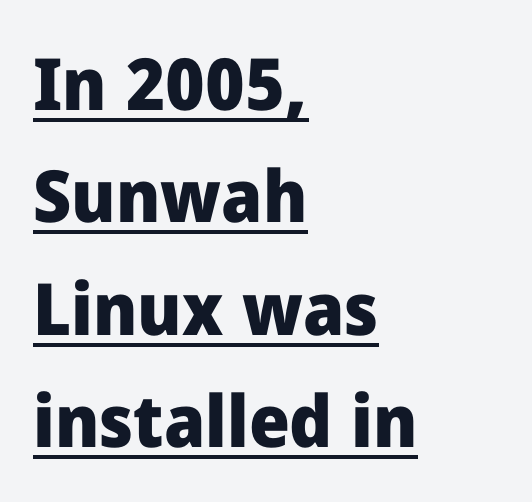
Q: Is the text bold? A: Yes.
Q: Is the text italic (slanted)? A: No, it is upright.
Q: Is the typeface a serif or a sans-serif typeface? A: Sans-serif.
Q: Is the text underlined? A: Yes.
Q: How is the paragraph aligned? A: Left-aligned.
Q: Is the spacing between letters normal or unusually wide? A: Normal.
Q: Is the spacing between lines tight, normal or loose? A: Normal.
Q: Width (condensed, normal, or wide)? A: Normal.
Q: Stroke contrast? A: Low.
Q: x-height? A: Medium.
Q: Monospaced? A: No.
